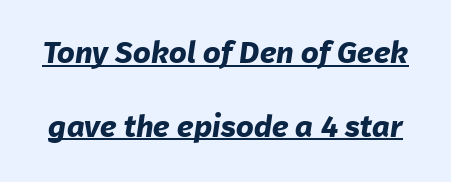
The letters carry no serifs — their stems end cleanly without finishing strokes. Spacing verdict: proportional, widths tailored to each character. Summary of vertical rhythm: relaxed, with wide interline spacing. Every word sits above its own underline.
